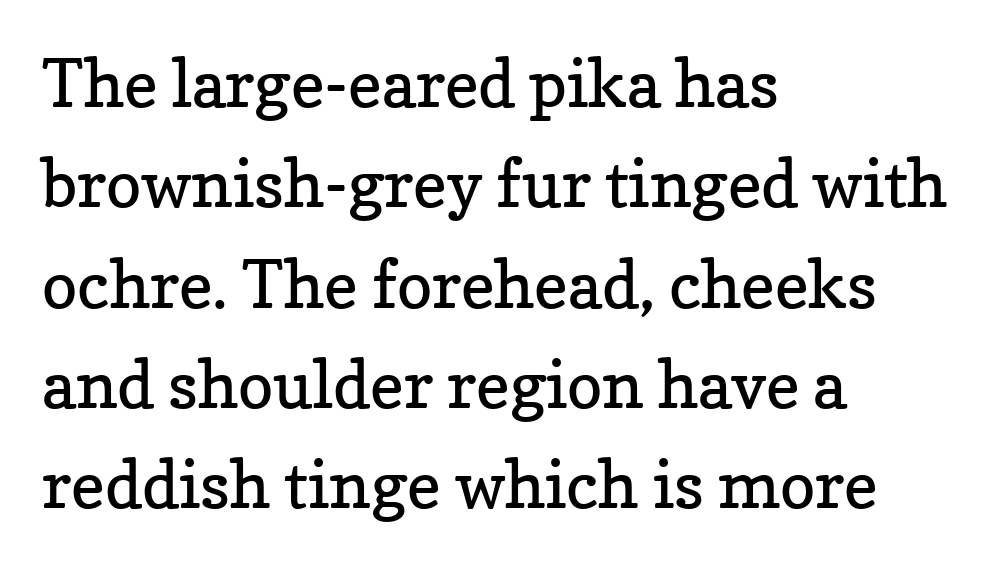
The image shows 66 px regular-weight serif type, upright; set left-aligned, normal line spacing (1.52x), normal letter spacing, not underlined; low stroke contrast and a medium x-height.
